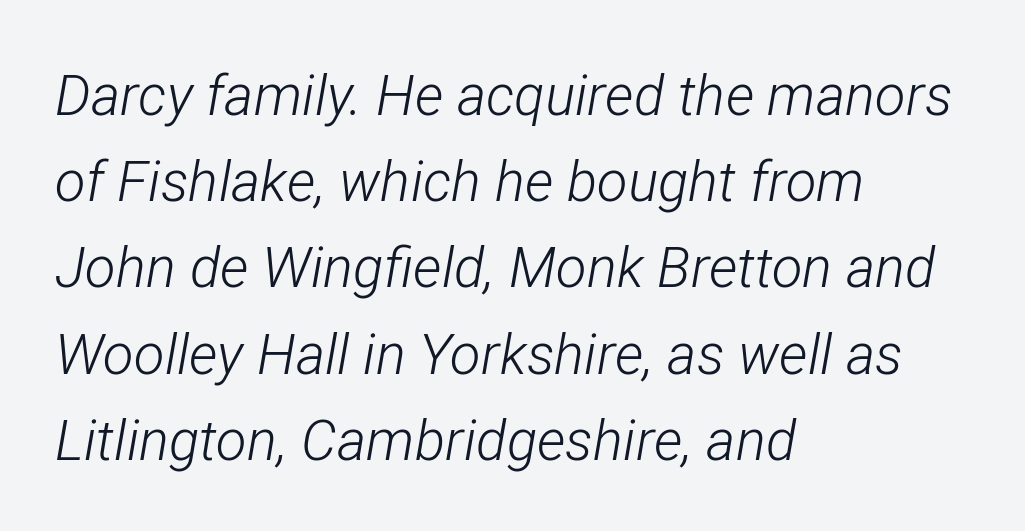
The image shows 56 px light, condensed type, italic (leaning right); set left-aligned, normal line spacing (1.54x), normal letter spacing, not underlined; low stroke contrast and a medium x-height.
